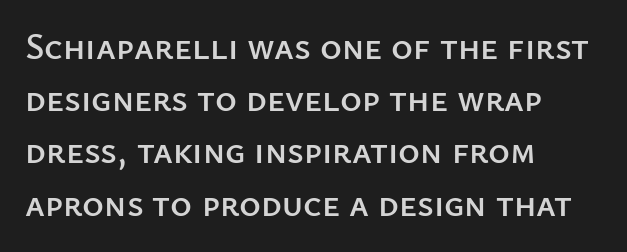
The image shows 37 px sans-serif type, upright; set left-aligned, normal line spacing (1.41x), normal letter spacing, not underlined; low stroke contrast and a medium x-height.
